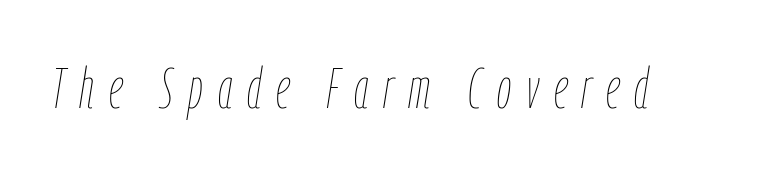
Q: Is the text bold? A: No.
Q: Is the text italic (slanted)? A: Yes, it leans right by about 9 degrees.
Q: Is the text underlined? A: No.
Q: Is the spacing between letters normal or unusually wide? A: Unusually wide.
Q: Width (condensed, normal, or wide)? A: Condensed.
Q: Stroke contrast? A: Low.
Q: x-height? A: Medium.
Q: Monospaced? A: No.
